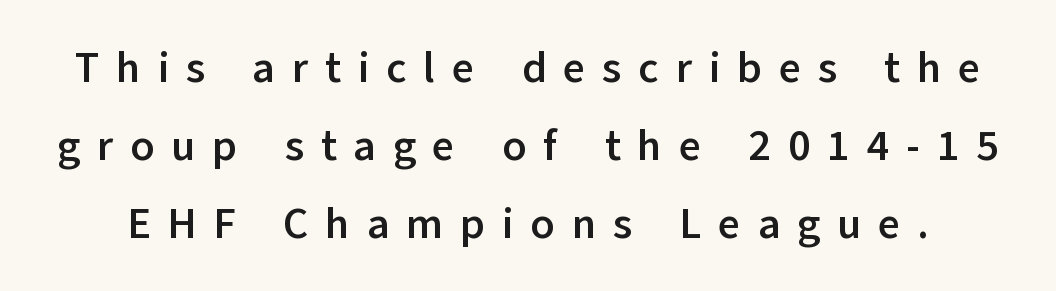
This sample has the flowing, uneven cadence of proportional lettering. Ascenders rise straight up at ninety degrees. What weight is shown? A full bold with thick strokes. Type without underlining.
